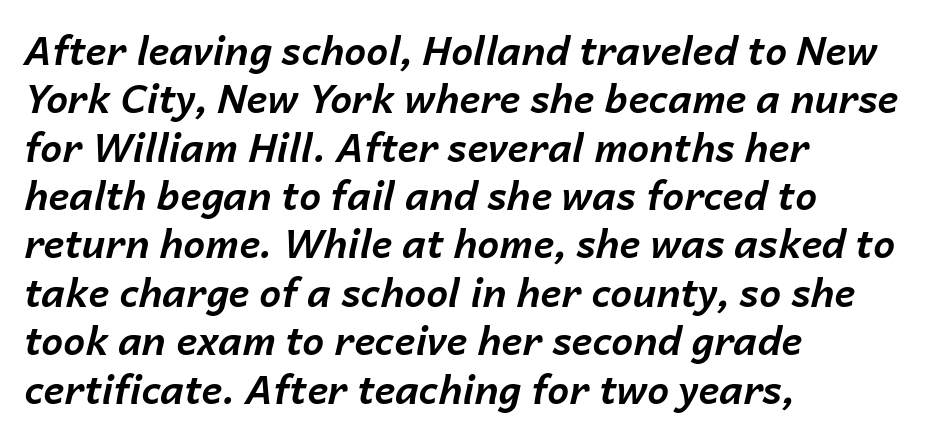
The image shows 39 px bold type, italic (leaning right); set left-aligned, line spacing 1.24x, normal letter spacing, not underlined; low stroke contrast and a medium x-height.
